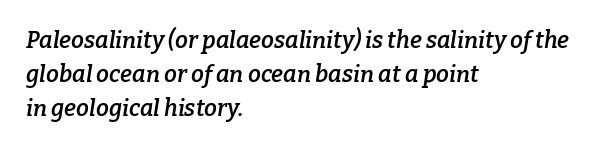
The vertical gap from one line to the next is medium. Look at the stroke-to-counter ratio: somewhat heavy, a semibold. Notice how the stems are inclined rather than vertical — that's the hallmark of italics. A typesetter would call this zero additional tracking. Visually the block forms a straight wall on the left and a jagged coastline on the right. The gap between lines stays unmarked.
